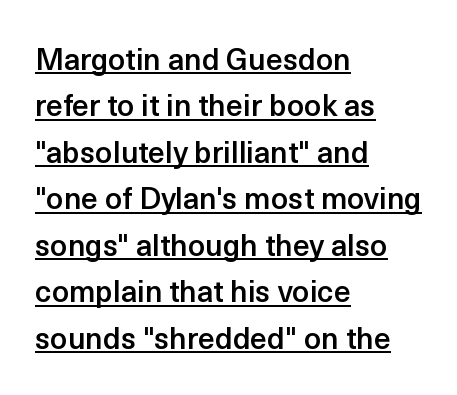
The image shows 30 px semibold sans-serif type, upright; set left-aligned, normal line spacing (1.55x), normal letter spacing, underlined; a medium x-height.
